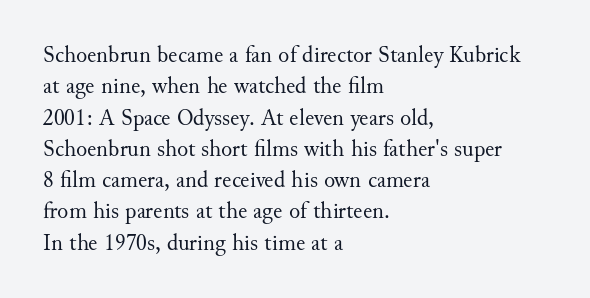
One glance says typical: line gaps are just what's usual. What stands out about the letter spacing? Nothing — it is the standard amount. This reads as an unemphasized weight, regular at the heaviest. The text block is weighted toward the left margin, trailing off unevenly rightward. Descender tails drop into unmarked territory. The specimen reads as upright at a glance.
